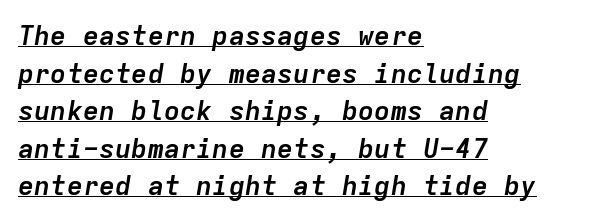
Q: Is the text bold? A: Yes.
Q: Is the text italic (slanted)? A: Yes, it leans right by about 9 degrees.
Q: Is the text underlined? A: Yes.
Q: How is the paragraph aligned? A: Left-aligned.
Q: Is the spacing between letters normal or unusually wide? A: Normal.
Q: Is the spacing between lines tight, normal or loose? A: Normal.
